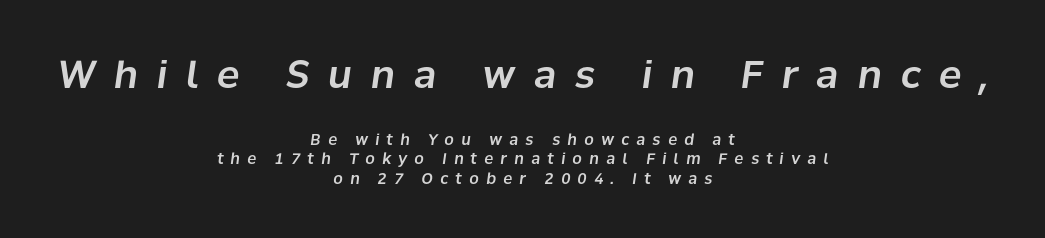
{"italic": "yes", "lean": "right", "slant_degrees": 8, "width": "normal", "stroke_contrast": "low", "x_height": "medium", "monospaced": "no", "underline": "no", "align": "center", "line_spacing": "normal", "line_spacing_ratio": 1.32, "letter_spacing": "wide", "letter_spacing_em": 0.49, "larger_block": "first", "size_ratio": 2.53, "glyph_px": 38}
